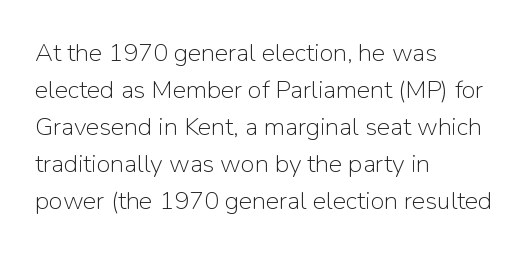
Q: Is the text bold? A: No.
Q: Is the text italic (slanted)? A: No, it is upright.
Q: Is the text underlined? A: No.
Q: How is the paragraph aligned? A: Left-aligned.
Q: Is the spacing between letters normal or unusually wide? A: Normal.
Q: Is the spacing between lines tight, normal or loose? A: Normal.
